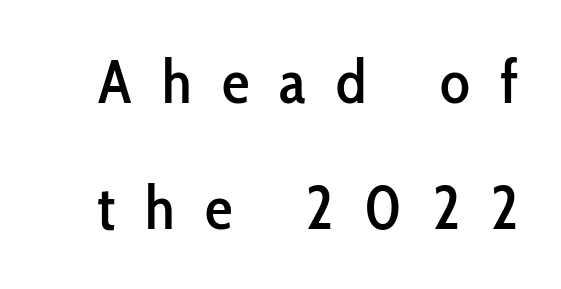
Is this a fixed-width face? No — the glyphs have proportional, varying widths. Is there any slant? The stems are plumb. Each letter's strokes conclude bluntly, with no projecting serifs. This rendering features lettering with no underline. Quick note: interline space is abundant.
